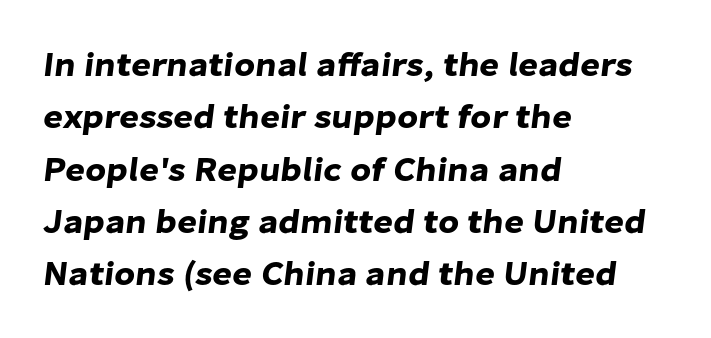
The image shows 34 px sans-serif type; set left-aligned, normal line spacing (1.54x), normal letter spacing, not underlined; low stroke contrast and a medium x-height.
